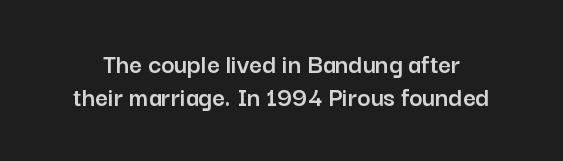
Only glyphs here, with clear space below each row. The face used here is proportionally spaced, like ordinary book or web type. Font category for this specimen: sans-serif. The letterforms sit shoulder to shoulder at normal distance.
